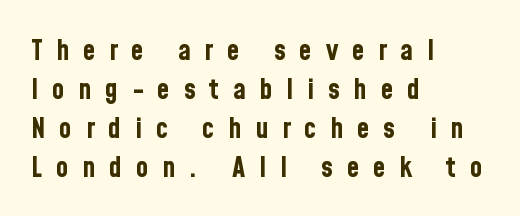
{"serif": "no", "italic": "no", "bold": "yes", "weight": "bold", "width": "condensed", "stroke_contrast": "low", "x_height": "medium", "monospaced": "no", "underline": "no", "align": "left", "line_spacing": "normal", "line_spacing_ratio": 1.35, "letter_spacing": "wide", "letter_spacing_em": 0.47, "glyph_px": 29}
